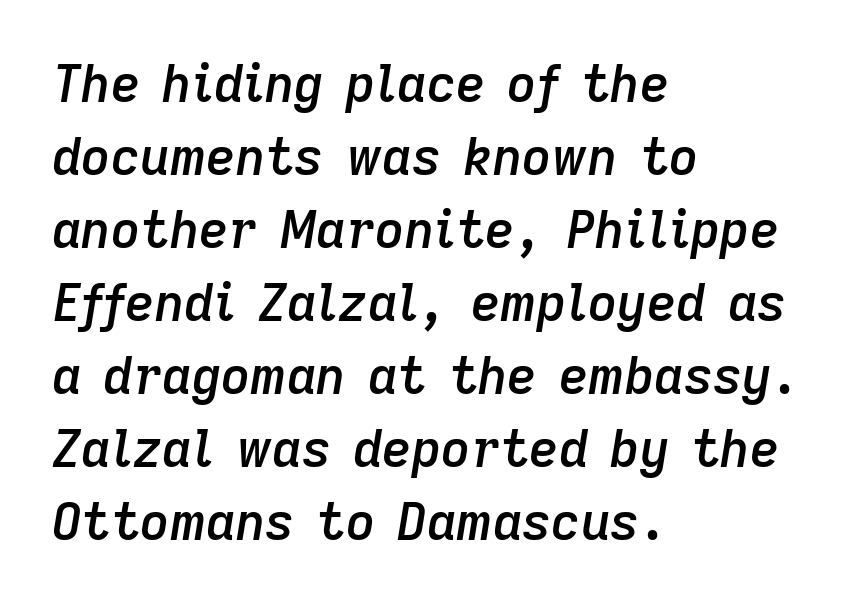
{"italic": "yes", "lean": "right", "slant_degrees": 9, "bold": "semi", "weight": "semibold", "width": "normal", "stroke_contrast": "low", "x_height": "medium", "monospaced": "no", "underline": "no", "align": "left", "line_spacing": "normal", "line_spacing_ratio": 1.43, "letter_spacing": "normal", "letter_spacing_em": 0.0, "glyph_px": 51}
